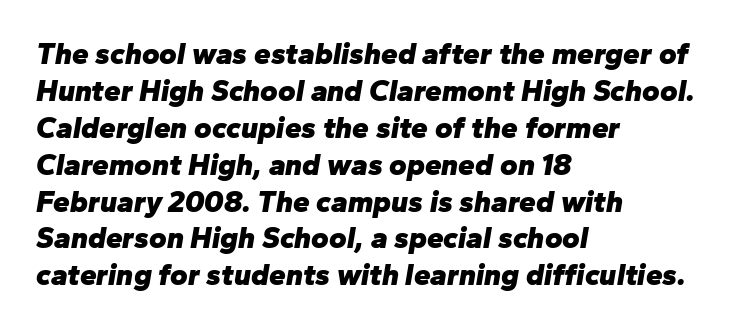
Q: Is the text bold? A: Yes.
Q: Is the text italic (slanted)? A: Yes, it leans right by about 10 degrees.
Q: Is the text underlined? A: No.
Q: How is the paragraph aligned? A: Left-aligned.
Q: Is the spacing between letters normal or unusually wide? A: Normal.
Q: Width (condensed, normal, or wide)? A: Normal.
Q: Stroke contrast? A: Low.
Q: x-height? A: Medium.
Q: Monospaced? A: No.
